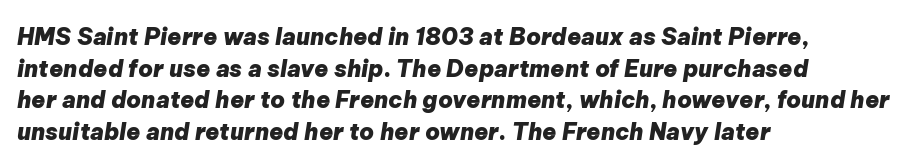
{"italic": "yes", "lean": "right", "slant_degrees": 9, "bold": "yes", "underline": "no", "align": "left", "line_spacing": "normal", "line_spacing_ratio": 1.38, "letter_spacing": "normal", "letter_spacing_em": 0.0, "glyph_px": 23}
